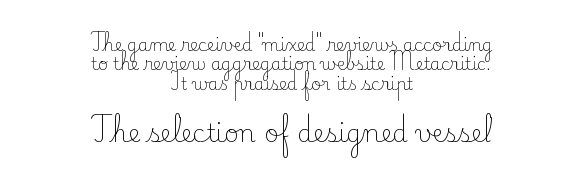
The image shows 25 px text type, upright; set centered, tight line spacing (1.14x), normal letter spacing, not underlined; the second (bottom) block is 1.47x larger.
